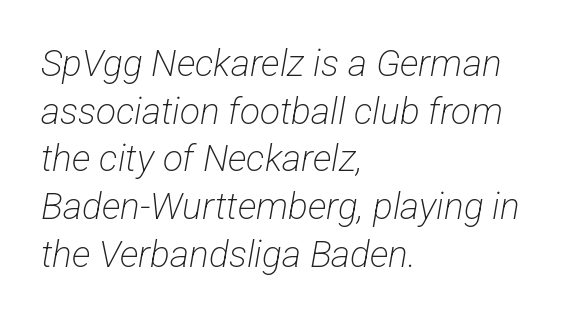
Vertical stems look standard width or narrower in stroke. Glyph-to-glyph distance matches everyday printed text. Examine the stroke ends and you'll find no serifs. If you drew a ruler down the left edge, every line would touch it.
